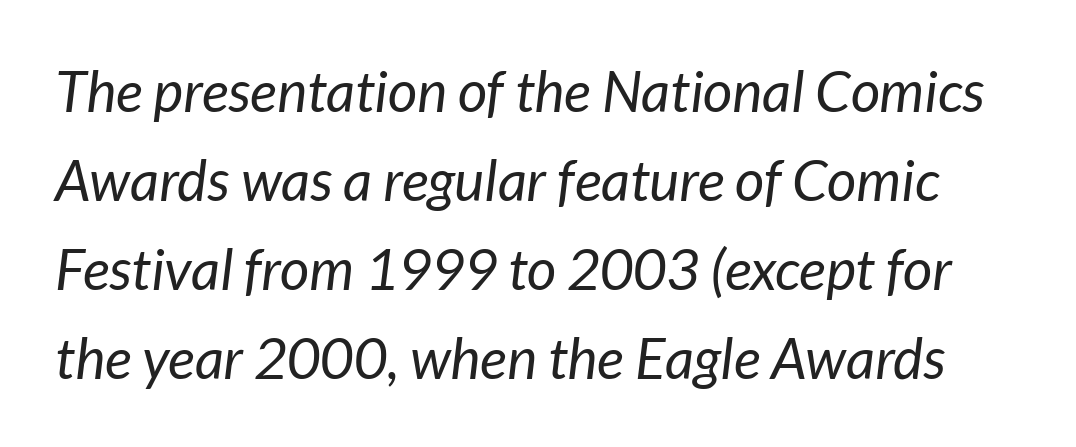
The image shows 57 px regular-weight type, italic (leaning right); set normal line spacing (1.56x), normal letter spacing, not underlined; low stroke contrast and a medium x-height.
